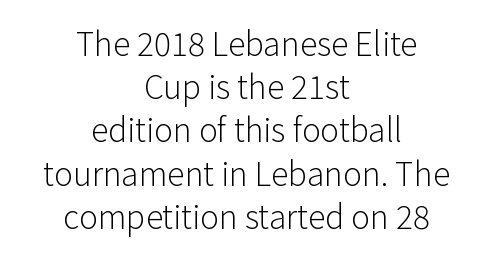
{"serif": "no", "italic": "no", "bold": "no", "weight": "light", "width": "normal", "stroke_contrast": "low", "x_height": "medium", "monospaced": "no", "underline": "no", "align": "center", "line_spacing": "normal", "line_spacing_ratio": 1.35, "letter_spacing": "normal", "letter_spacing_em": 0.0, "glyph_px": 32}
